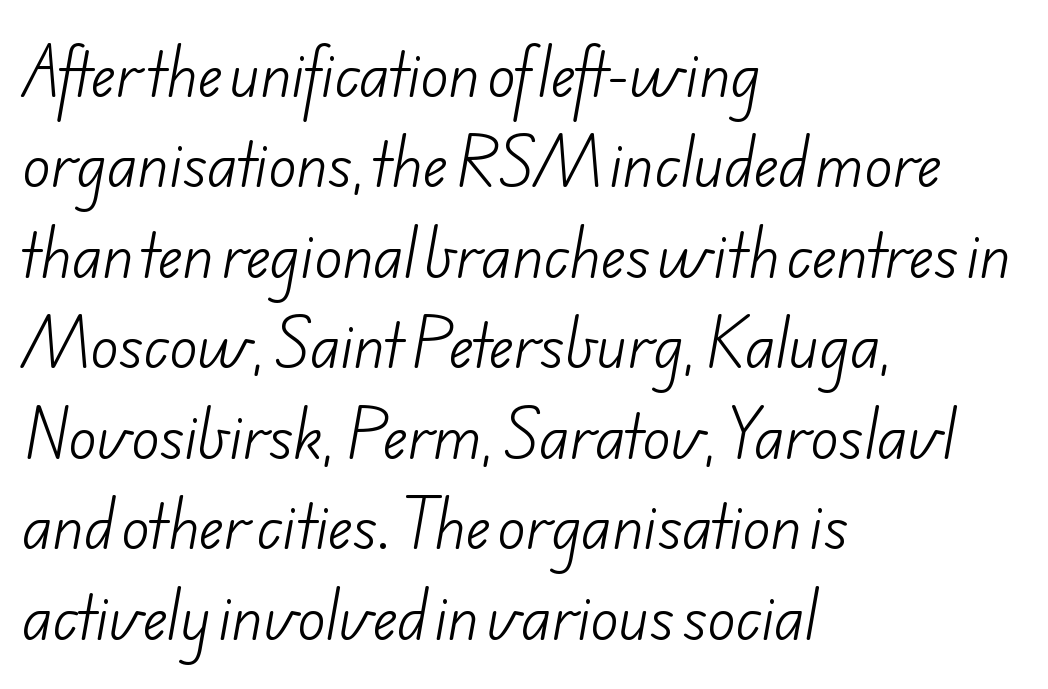
The image shows 58 px light sans-serif type; set left-aligned, normal line spacing (1.56x), normal letter spacing, not underlined; low stroke contrast and a small x-height.
